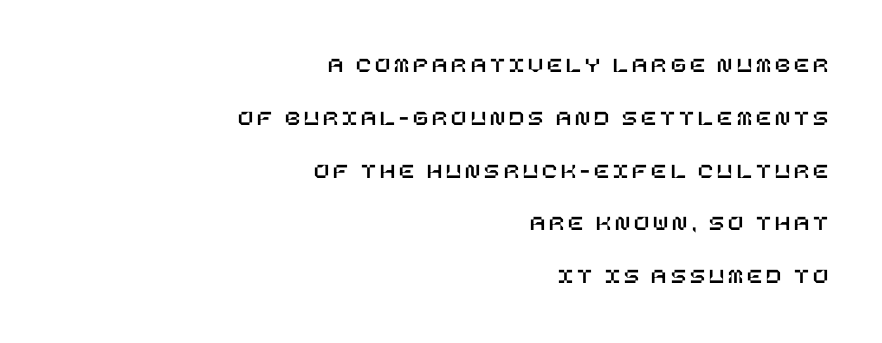
{"italic": "no", "underline": "no", "align": "right", "line_spacing": "loose", "line_spacing_ratio": 2.4, "glyph_px": 22}
